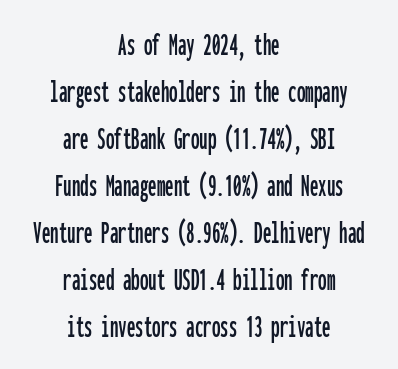
The image shows 34 px condensed sans-serif type, upright, monospaced; set centered, normal line spacing (1.38x), normal letter spacing, not underlined; low stroke contrast and a medium x-height.
